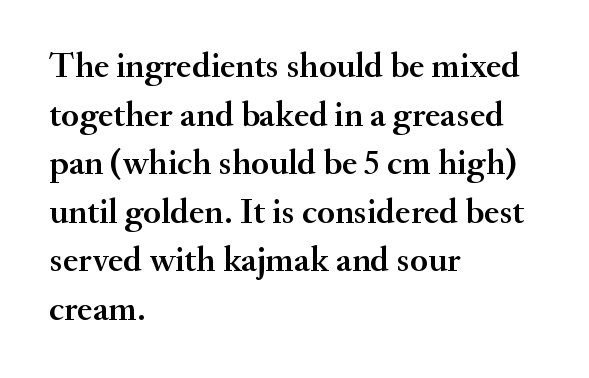
{"serif": "yes", "italic": "no", "width": "normal", "stroke_contrast": "medium", "x_height": "small", "monospaced": "no", "underline": "no", "align": "left", "line_spacing": "normal", "line_spacing_ratio": 1.35, "letter_spacing": "normal", "letter_spacing_em": 0.0, "glyph_px": 36}
